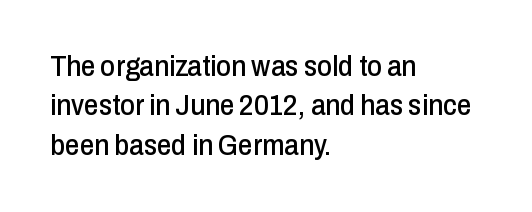
The image shows 29 px condensed sans-serif type, upright; set left-aligned, normal line spacing (1.36x), normal letter spacing, not underlined; low stroke contrast and a medium x-height.
